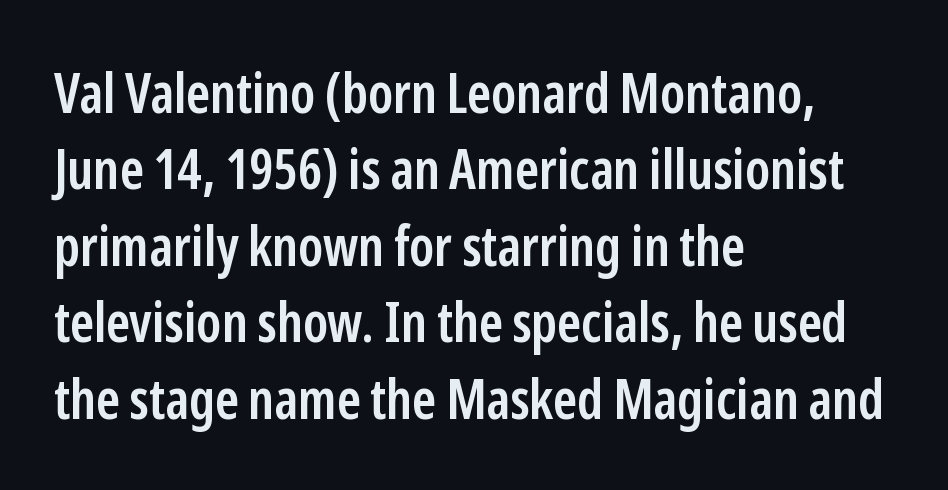
The image shows 55 px semibold, condensed sans-serif type, upright; set left-aligned, normal line spacing (1.39x), normal letter spacing, not underlined; low stroke contrast and a medium x-height.
